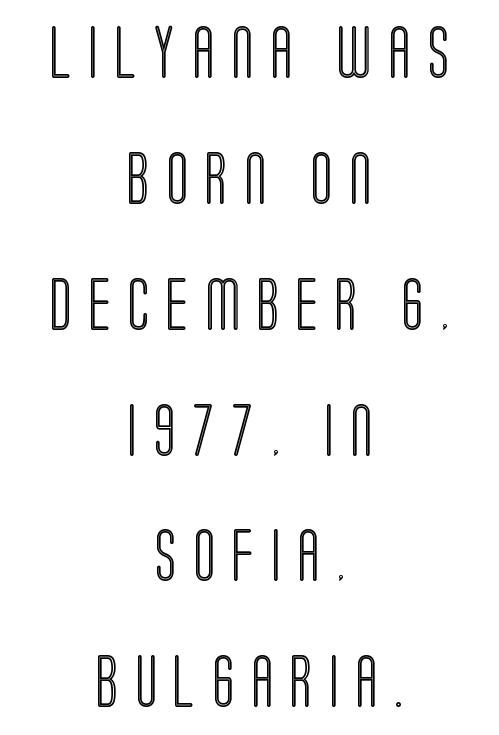
Q: Is the text italic (slanted)? A: No, it is upright.
Q: Is the text underlined? A: No.
Q: How is the paragraph aligned? A: Centered.
Q: Is the spacing between letters normal or unusually wide? A: Unusually wide.
Q: Is the spacing between lines tight, normal or loose? A: Loose.
Q: Width (condensed, normal, or wide)? A: Condensed.
Q: x-height? A: Large.
Q: Monospaced? A: No.
